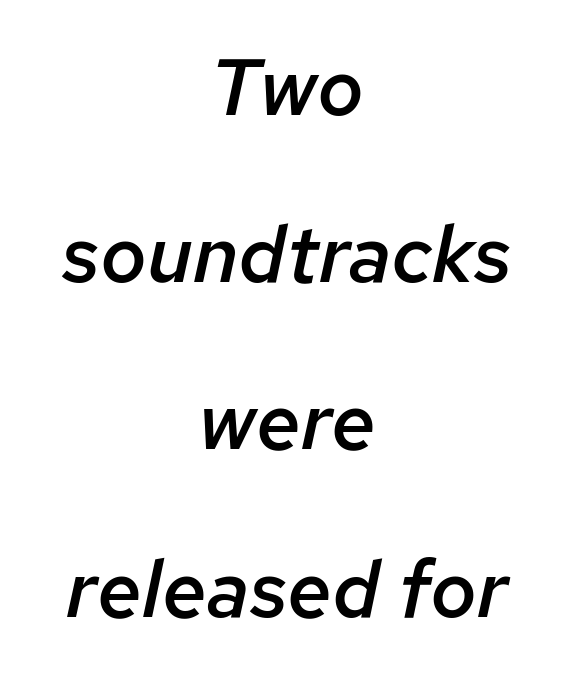
Italic: yes, the glyphs are oblique. Nobody drew a line under any word here. The letters sit at their default tracking, neither squeezed nor spread. These lines are rendered in a variable-pitch font. Set as a demibold, roughly 600 on the weight scale.
